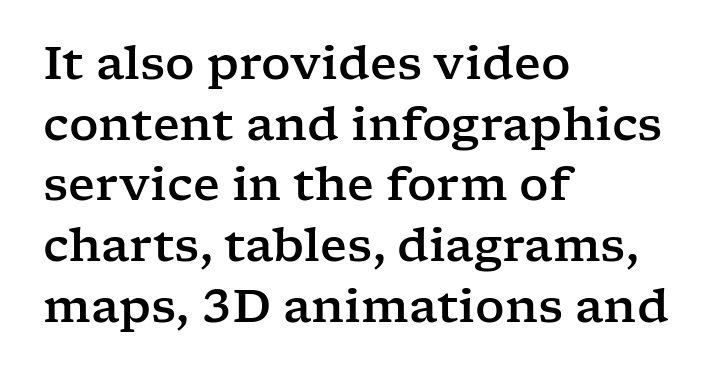
{"serif": "yes", "italic": "no", "width": "wide", "stroke_contrast": "low", "x_height": "medium", "monospaced": "no", "underline": "no", "align": "left", "line_spacing": "normal", "line_spacing_ratio": 1.32, "letter_spacing": "normal", "letter_spacing_em": 0.0, "glyph_px": 46}
